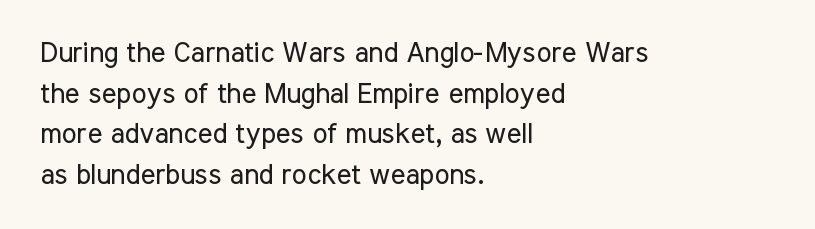
The image shows 28 px regular-weight, condensed sans-serif type, upright; set left-aligned, normal line spacing (1.45x), normal letter spacing, not underlined; low stroke contrast and a medium x-height.
